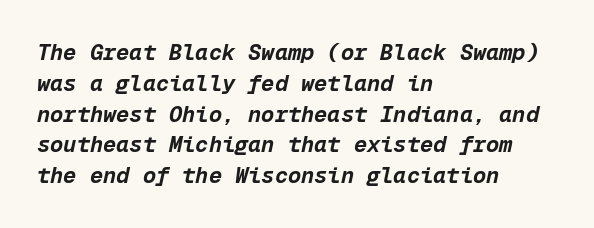
Successive baselines arrive at the customary interval. The face used here has a pronounced slope to its letters. The compositor pushed each line to the left boundary. The letterforms sit shoulder to shoulder at normal distance. I'd describe the lettering as bold — thick and assertive. The glyphs are unaccompanied by any horizontal stroke below them.
